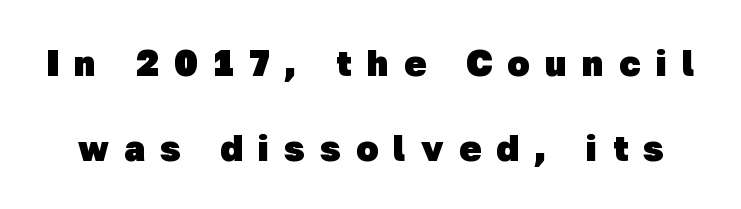
Q: Is the text bold? A: Yes.
Q: Is the typeface a serif or a sans-serif typeface? A: Sans-serif.
Q: Is the text underlined? A: No.
Q: Is the spacing between letters normal or unusually wide? A: Unusually wide.
Q: Is the spacing between lines tight, normal or loose? A: Loose.
Q: Width (condensed, normal, or wide)? A: Normal.
Q: Stroke contrast? A: Low.
Q: x-height? A: Medium.
Q: Monospaced? A: No.
